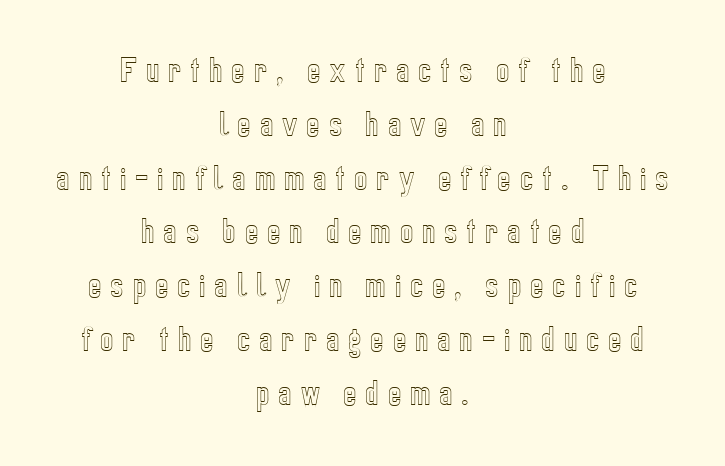
Q: Is the text italic (slanted)? A: No, it is upright.
Q: Is the text underlined? A: No.
Q: How is the paragraph aligned? A: Centered.
Q: Is the spacing between letters normal or unusually wide? A: Unusually wide.
Q: Is the spacing between lines tight, normal or loose? A: Loose.
Q: Width (condensed, normal, or wide)? A: Condensed.
Q: x-height? A: Medium.
Q: Monospaced? A: No.
